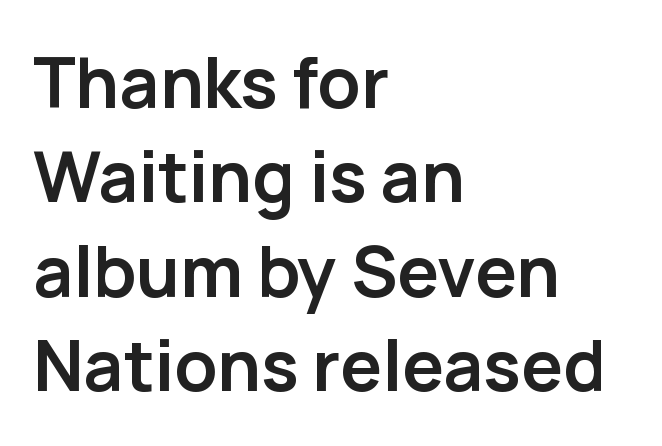
The paragraph shown leans on its left margin. Spacing between characters is what you'd get straight out of the box. Descenders are the only things crossing below the line. The leading is moderate, giving the passage an even texture. A typesetter would call this proportional, since set widths differ per character. Thick stems and heavy bowls — unmistakably bold.
